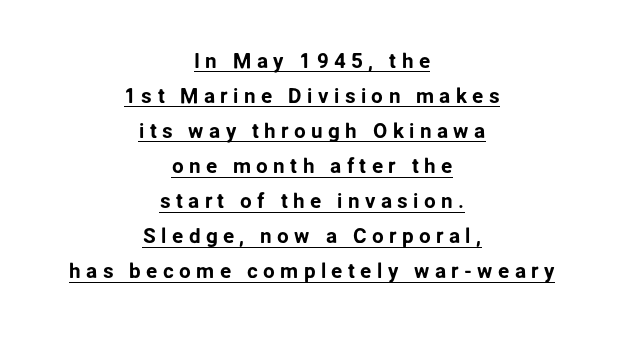
Q: Is the text italic (slanted)? A: No, it is upright.
Q: Is the text underlined? A: Yes.
Q: How is the paragraph aligned? A: Centered.
Q: Is the spacing between letters normal or unusually wide? A: Unusually wide.
Q: Is the spacing between lines tight, normal or loose? A: Normal.
